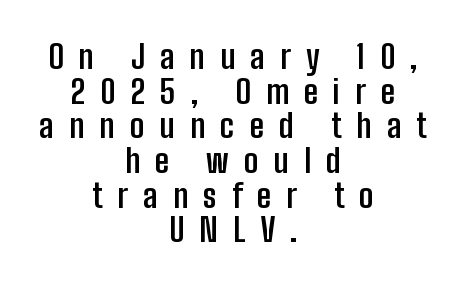
Q: Is the text bold? A: Yes.
Q: Is the text italic (slanted)? A: No, it is upright.
Q: Is the typeface a serif or a sans-serif typeface? A: Sans-serif.
Q: Is the text underlined? A: No.
Q: How is the paragraph aligned? A: Centered.
Q: Is the spacing between letters normal or unusually wide? A: Unusually wide.
Q: Is the spacing between lines tight, normal or loose? A: Tight.
Q: Width (condensed, normal, or wide)? A: Condensed.
Q: Stroke contrast? A: Low.
Q: x-height? A: Medium.
Q: Monospaced? A: No.
